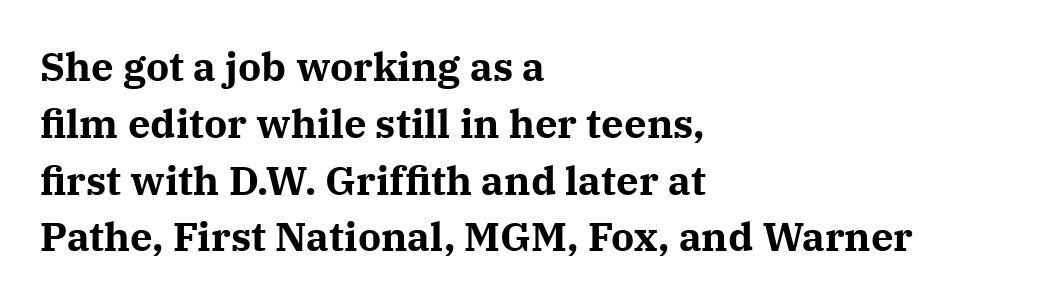
The image shows 40 px bold serif type, upright; set left-aligned, normal line spacing (1.42x), normal letter spacing, not underlined; medium stroke contrast and a medium x-height.
